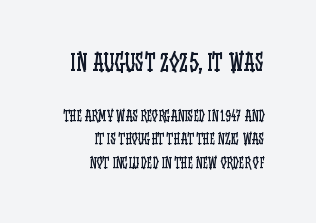
The image shows 23 px text type, upright; set right-aligned, normal line spacing (1.67x), normal letter spacing, not underlined; the first (top) block is 1.64x larger.
